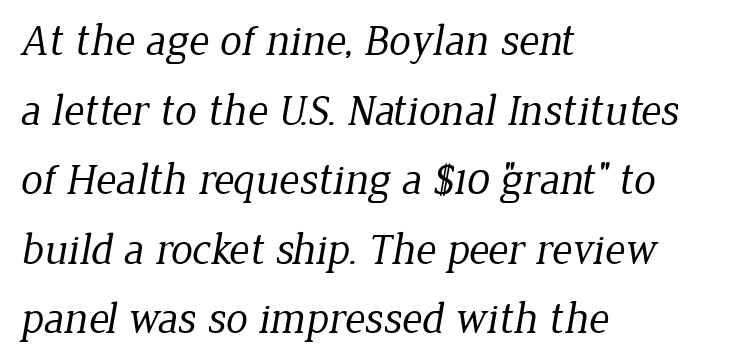
{"serif": "yes", "bold": "no", "weight": "regular", "width": "normal", "stroke_contrast": "low", "x_height": "medium", "monospaced": "no", "underline": "no", "align": "left", "line_spacing": "normal", "line_spacing_ratio": 1.58, "letter_spacing": "normal", "letter_spacing_em": 0.0, "glyph_px": 44}
